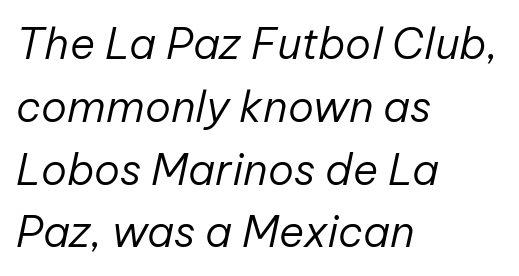
Note the varied advance widths — an 'i' is clearly narrower than an 'm'. One glance says typical: line gaps are just what's usual. Compared with a typical body face, this is equally light or lighter still. Descender tails drop into unmarked territory.
